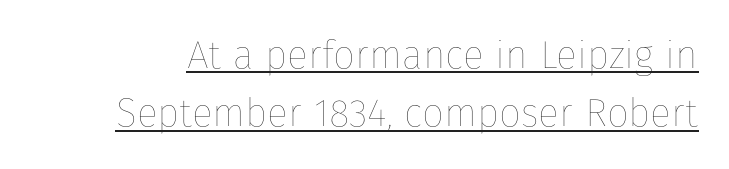
The image shows 39 px thin type, upright; set normal line spacing (1.5x), normal letter spacing, underlined; low stroke contrast and a medium x-height.
